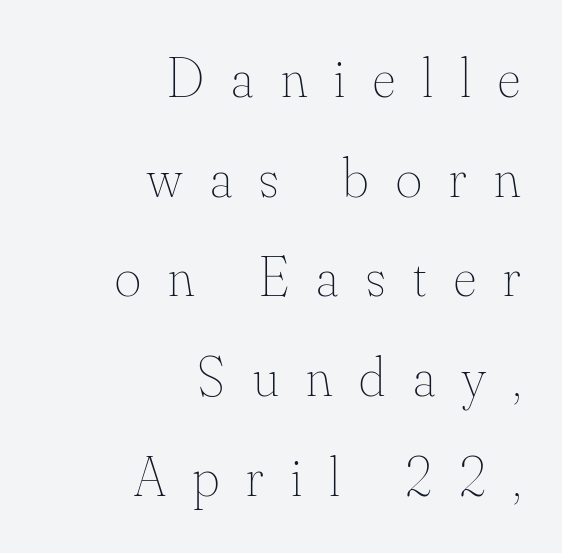
{"italic": "no", "bold": "no", "weight": "thin", "width": "normal", "stroke_contrast": "medium", "x_height": "small", "monospaced": "no", "underline": "no", "align": "right", "line_spacing_ratio": 1.78, "letter_spacing": "wide", "letter_spacing_em": 0.49, "glyph_px": 56}
